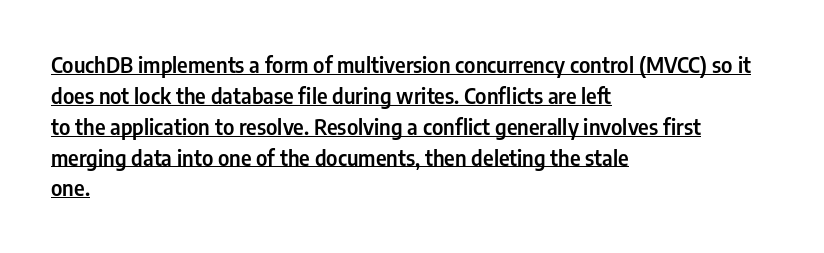
Q: Is the text italic (slanted)? A: No, it is upright.
Q: Is the text underlined? A: Yes.
Q: How is the paragraph aligned? A: Left-aligned.
Q: Is the spacing between letters normal or unusually wide? A: Normal.
Q: Is the spacing between lines tight, normal or loose? A: Normal.
